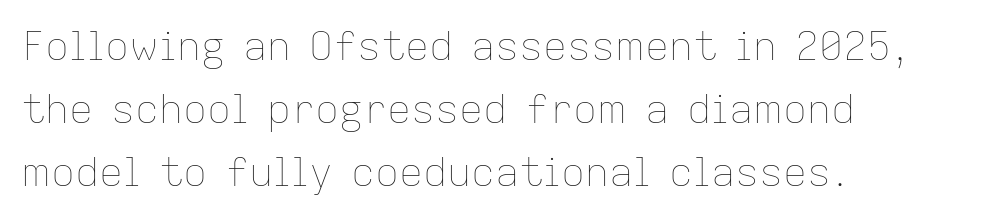
Q: Is the text bold? A: No.
Q: Is the text italic (slanted)? A: No, it is upright.
Q: Is the text underlined? A: No.
Q: How is the paragraph aligned? A: Left-aligned.
Q: Is the spacing between letters normal or unusually wide? A: Normal.
Q: Is the spacing between lines tight, normal or loose? A: Normal.
Q: Width (condensed, normal, or wide)? A: Normal.
Q: Stroke contrast? A: Low.
Q: x-height? A: Medium.
Q: Monospaced? A: No.
